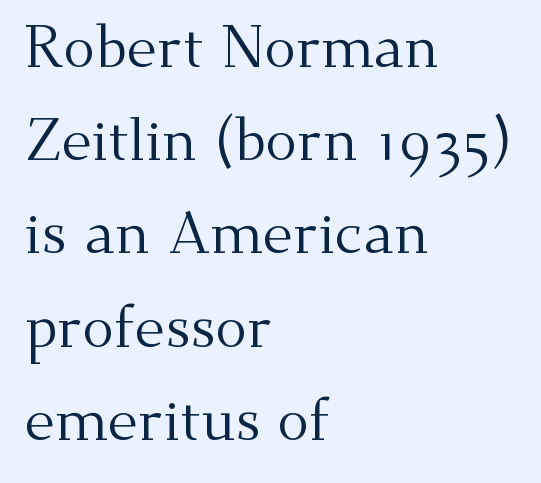
{"serif": "yes", "italic": "no", "bold": "no", "weight": "regular", "width": "normal", "stroke_contrast": "medium", "x_height": "small", "monospaced": "no", "underline": "no", "align": "left", "line_spacing": "normal", "line_spacing_ratio": 1.58, "letter_spacing": "normal", "letter_spacing_em": 0.0, "glyph_px": 59}
